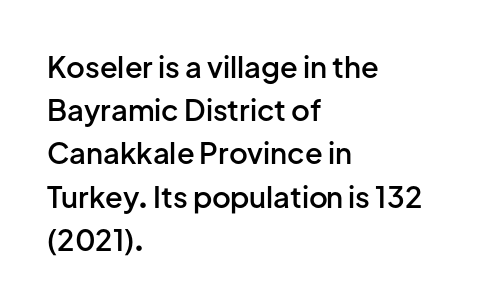
{"serif": "no", "italic": "no", "bold": "semi", "weight": "semibold", "width": "normal", "stroke_contrast": "low", "x_height": "medium", "monospaced": "no", "underline": "no", "align": "left", "line_spacing": "normal", "line_spacing_ratio": 1.49, "letter_spacing": "normal", "letter_spacing_em": 0.0, "glyph_px": 29}
